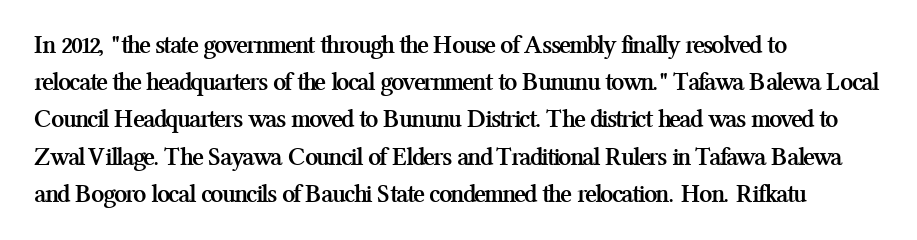
{"italic": "no", "bold": "yes", "underline": "no", "align": "left", "line_spacing": "normal", "line_spacing_ratio": 1.43, "letter_spacing": "normal", "letter_spacing_em": 0.0, "glyph_px": 26}
